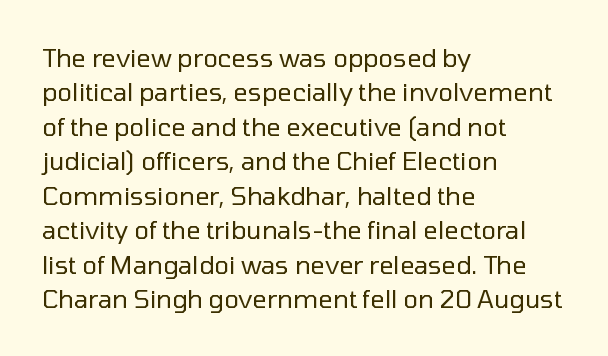
The image shows 25 px text type, upright; set left-aligned, normal line spacing (1.38x), normal letter spacing, not underlined.
